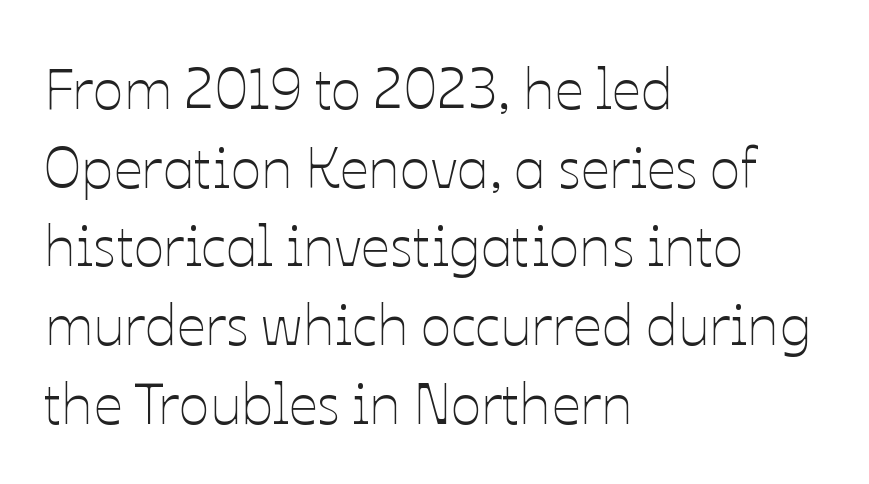
The typesetting does not lean heavy: it is not bold. Has an underline been added? It has not. A typesetter would mark this as roman, not italic. Between one letter and the next there's only the usual sliver of space. Leading: standard. The typesetter chose a ragged-right arrangement here.
